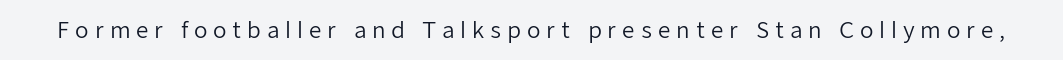
{"italic": "no", "bold": "no", "underline": "no", "letter_spacing": "wide", "letter_spacing_em": 0.26, "glyph_px": 22}
